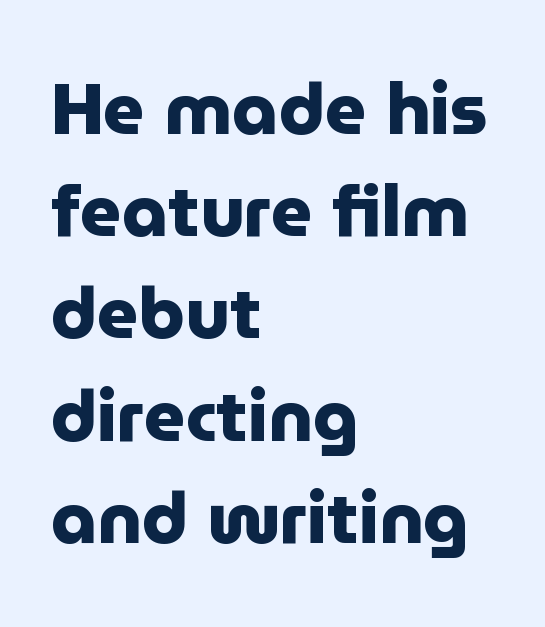
{"serif": "no", "italic": "no", "bold": "yes", "weight": "heavy", "width": "normal", "stroke_contrast": "low", "x_height": "medium", "monospaced": "no", "underline": "no", "align": "left", "line_spacing": "normal", "line_spacing_ratio": 1.42, "letter_spacing": "normal", "letter_spacing_em": 0.0, "glyph_px": 72}
